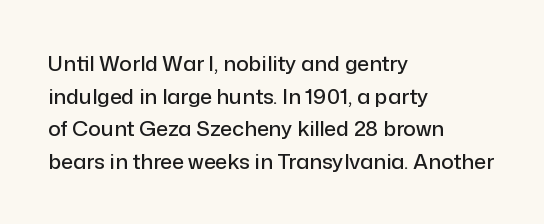
Q: Is the text italic (slanted)? A: No, it is upright.
Q: Is the text underlined? A: No.
Q: How is the paragraph aligned? A: Left-aligned.
Q: Is the spacing between letters normal or unusually wide? A: Normal.
Q: Is the spacing between lines tight, normal or loose? A: Normal.
